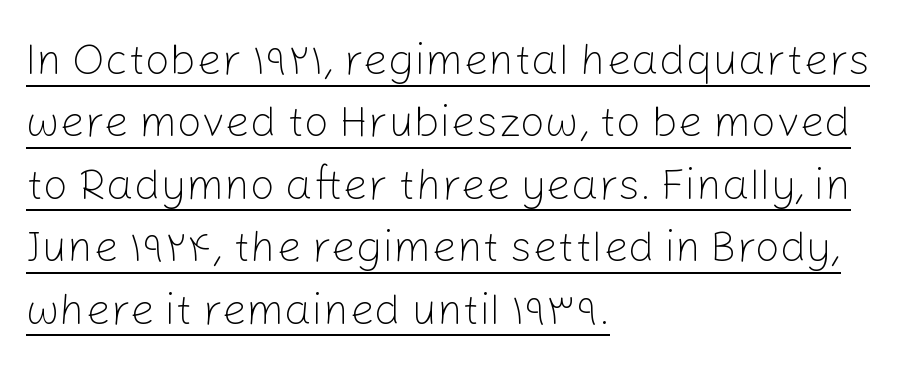
The image shows 44 px light sans-serif type, upright; set left-aligned, normal line spacing (1.42x), normal letter spacing, underlined; low stroke contrast and a medium x-height.
